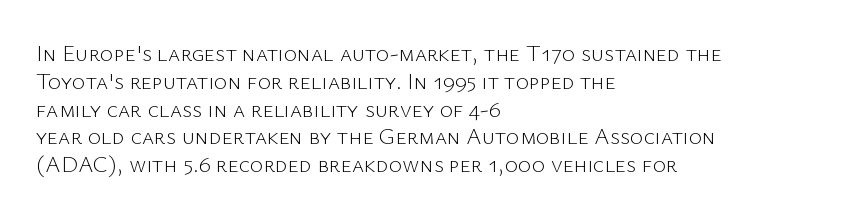
{"italic": "no", "bold": "no", "underline": "no", "align": "left", "line_spacing_ratio": 1.21, "letter_spacing": "normal", "letter_spacing_em": 0.0, "glyph_px": 23}
